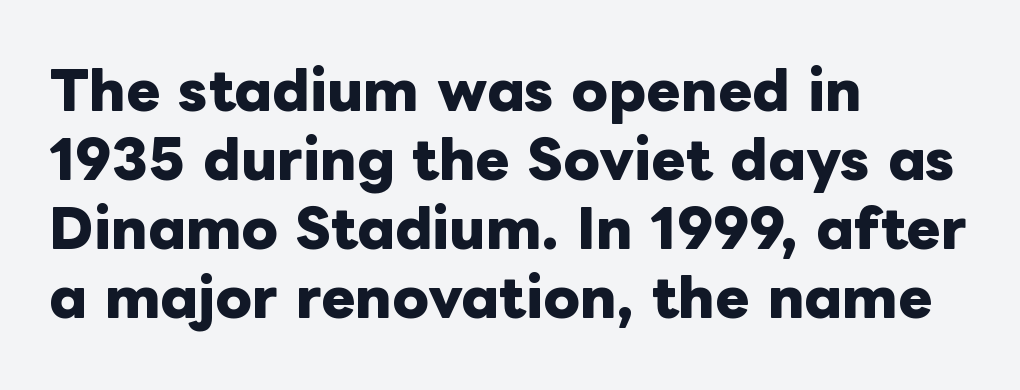
The image shows 52 px heavy type, upright; set left-aligned, normal line spacing (1.33x), normal letter spacing, not underlined; low stroke contrast and a medium x-height.
